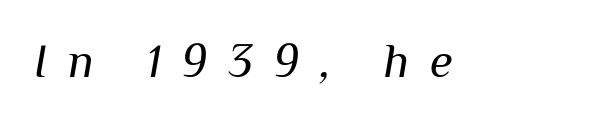
The image shows 47 px regular-weight type, italic (leaning right); set unusually wide letter spacing (+0.44 em), not underlined; medium stroke contrast and a medium x-height.
